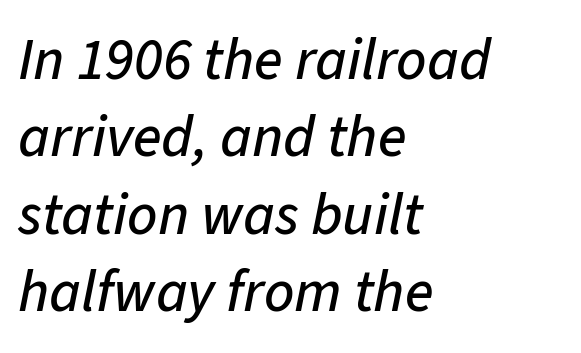
You could not count columns in this text — the font is proportionally spaced. Nobody drew a line under any word here. Caption: standard tracking, unaltered. Quick note: italic. The ragged edge is on the right, which tells us the setting is flush left. Each new line begins a customary step beneath the previous one.
